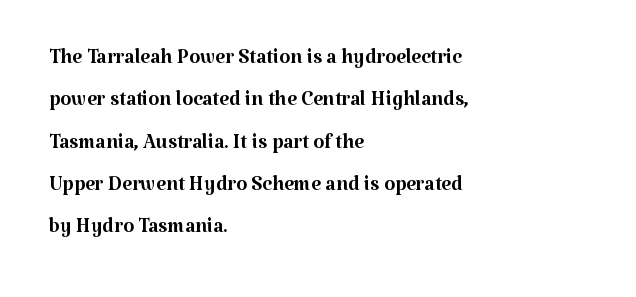
{"serif": "yes", "italic": "no", "bold": "no", "weight": "regular", "width": "normal", "stroke_contrast": "medium", "x_height": "medium", "monospaced": "no", "underline": "no", "align": "left", "line_spacing": "normal", "line_spacing_ratio": 1.51, "letter_spacing": "normal", "letter_spacing_em": 0.0, "glyph_px": 28}
